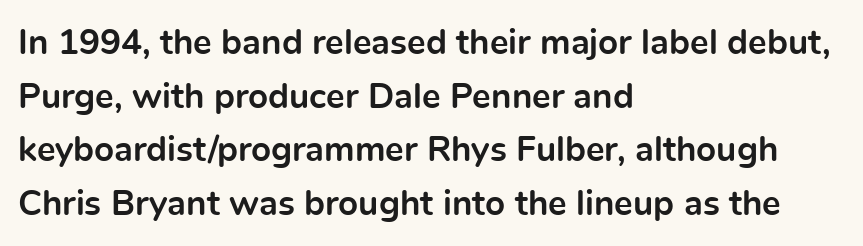
Q: Is the text bold? A: Yes.
Q: Is the text italic (slanted)? A: No, it is upright.
Q: Is the typeface a serif or a sans-serif typeface? A: Sans-serif.
Q: Is the text underlined? A: No.
Q: How is the paragraph aligned? A: Left-aligned.
Q: Is the spacing between letters normal or unusually wide? A: Normal.
Q: Is the spacing between lines tight, normal or loose? A: Normal.
Q: Width (condensed, normal, or wide)? A: Normal.
Q: x-height? A: Medium.
Q: Monospaced? A: No.
